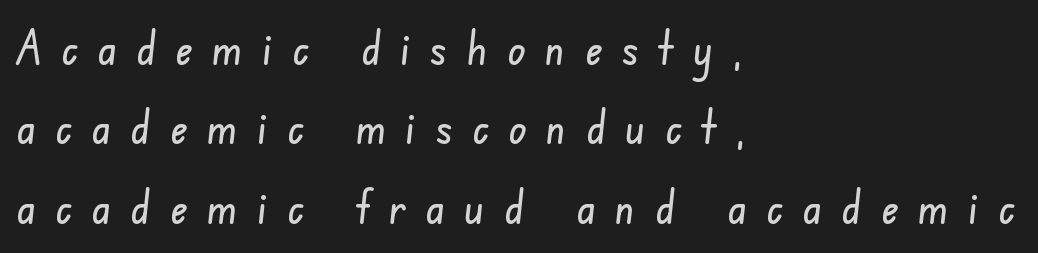
{"serif": "no", "width": "condensed", "stroke_contrast": "low", "x_height": "small", "monospaced": "no", "underline": "no", "align": "left", "line_spacing": "normal", "line_spacing_ratio": 1.69, "letter_spacing": "wide", "letter_spacing_em": 0.42, "glyph_px": 47}
